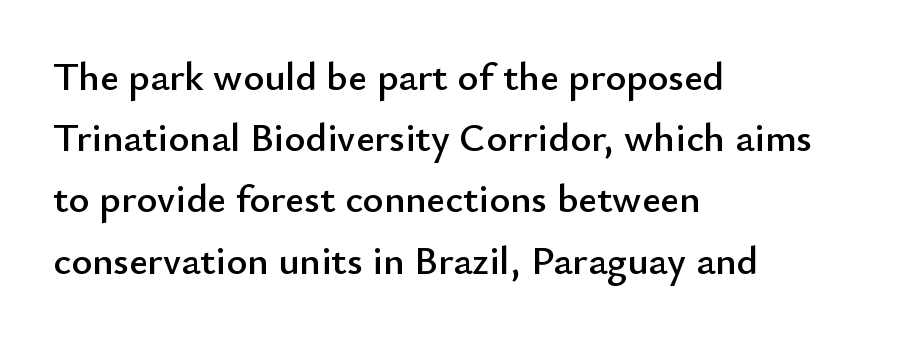
The image shows 40 px sans-serif type, upright; set left-aligned, normal line spacing (1.53x), normal letter spacing, not underlined; low stroke contrast and a small x-height.
